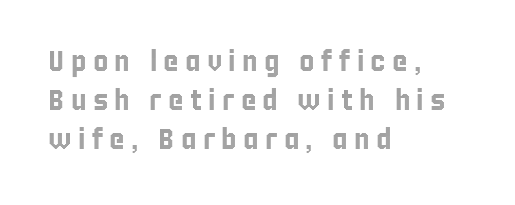
Leftover space on each line is placed entirely after the last word. Quick note: underline off. Tracking value appears strongly positive — letters spread wide. Characters remain perfectly vertical along every line.
